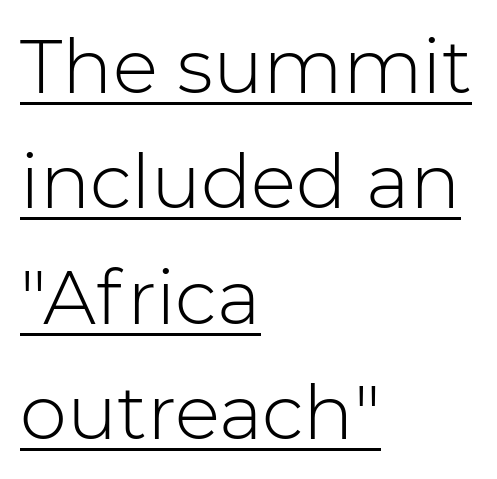
{"serif": "no", "italic": "no", "bold": "no", "weight": "light", "width": "normal", "stroke_contrast": "low", "x_height": "medium", "monospaced": "no", "underline": "yes", "align": "left", "line_spacing": "normal", "line_spacing_ratio": 1.54, "letter_spacing": "normal", "letter_spacing_em": 0.0, "glyph_px": 75}
